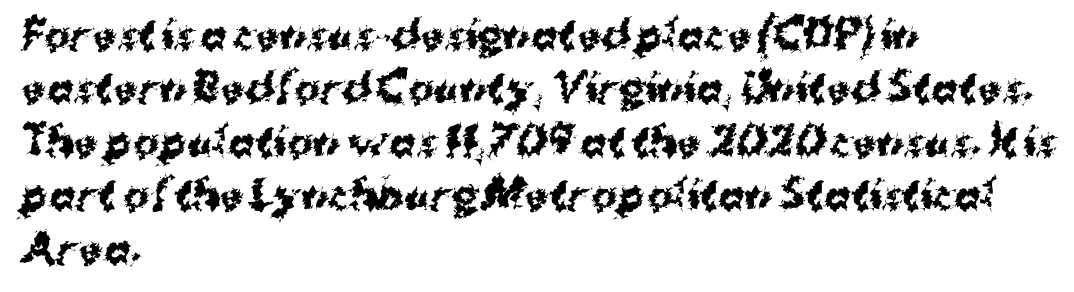
Q: Is the text bold? A: Yes.
Q: Is the text italic (slanted)? A: Yes.
Q: Is the typeface a serif or a sans-serif typeface? A: Sans-serif.
Q: Is the text underlined? A: No.
Q: How is the paragraph aligned? A: Left-aligned.
Q: Is the spacing between letters normal or unusually wide? A: Normal.
Q: Is the spacing between lines tight, normal or loose? A: Normal.
Q: Width (condensed, normal, or wide)? A: Normal.
Q: Stroke contrast? A: Medium.
Q: x-height? A: Medium.
Q: Monospaced? A: No.
